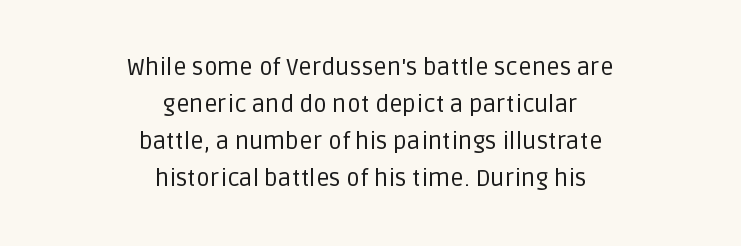
Q: Is the text bold? A: No.
Q: Is the text italic (slanted)? A: No, it is upright.
Q: Is the text underlined? A: No.
Q: How is the paragraph aligned? A: Centered.
Q: Is the spacing between letters normal or unusually wide? A: Normal.
Q: Is the spacing between lines tight, normal or loose? A: Normal.
